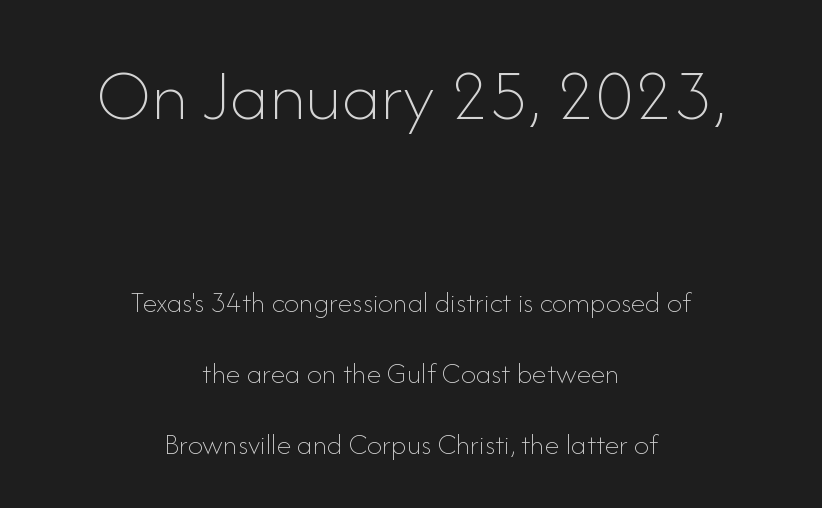
The image shows 75 px thin type, upright; set centered, loose line spacing (2.37x), normal letter spacing, not underlined; the first (top) block is 2.5x larger; low stroke contrast and a small x-height.
